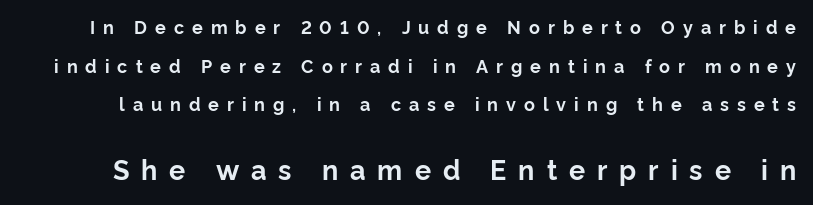
{"italic": "no", "bold": "yes", "underline": "no", "line_spacing": "loose", "line_spacing_ratio": 2.14, "letter_spacing": "wide", "letter_spacing_em": 0.44, "larger_block": "second", "size_ratio": 1.5, "glyph_px": 27}
